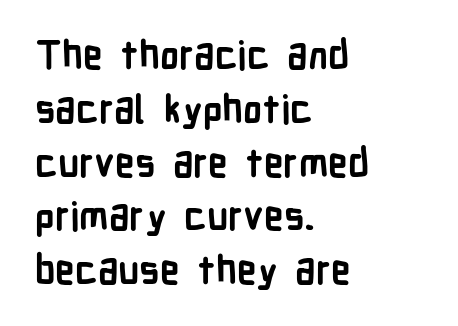
{"serif": "no", "italic": "no", "bold": "yes", "weight": "semibold", "width": "condensed", "stroke_contrast": "low", "x_height": "medium", "monospaced": "no", "underline": "no", "align": "left", "line_spacing": "normal", "line_spacing_ratio": 1.38, "letter_spacing": "normal", "letter_spacing_em": 0.0, "glyph_px": 39}
